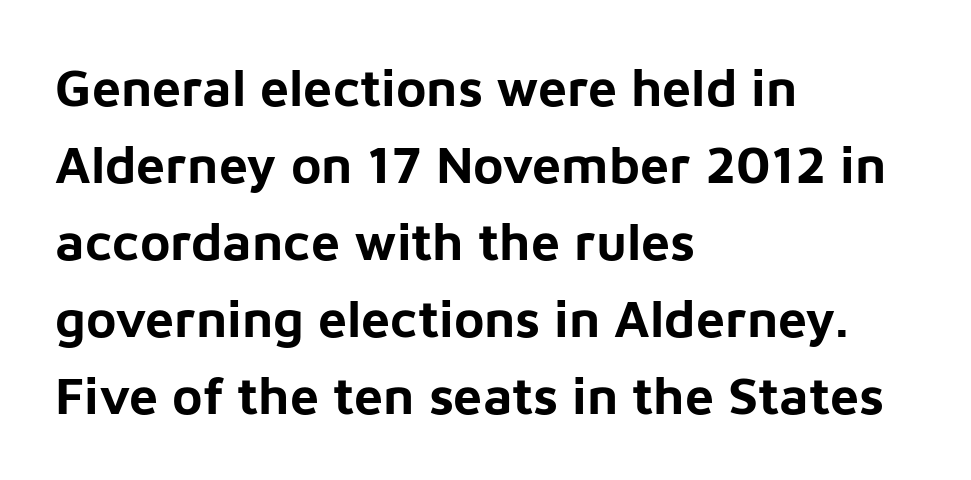
The image shows 52 px bold sans-serif type, upright; set left-aligned, normal line spacing (1.48x), normal letter spacing, not underlined; low stroke contrast and a medium x-height.
